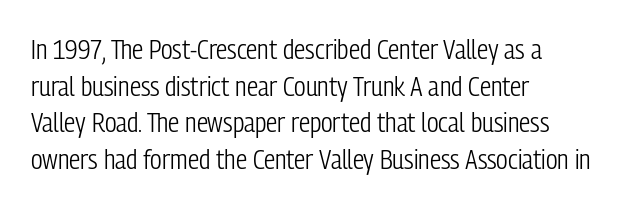
{"serif": "no", "italic": "no", "bold": "no", "weight": "light", "width": "condensed", "stroke_contrast": "low", "x_height": "medium", "monospaced": "no", "underline": "no", "align": "left", "line_spacing": "normal", "line_spacing_ratio": 1.31, "letter_spacing": "normal", "letter_spacing_em": 0.0, "glyph_px": 28}
